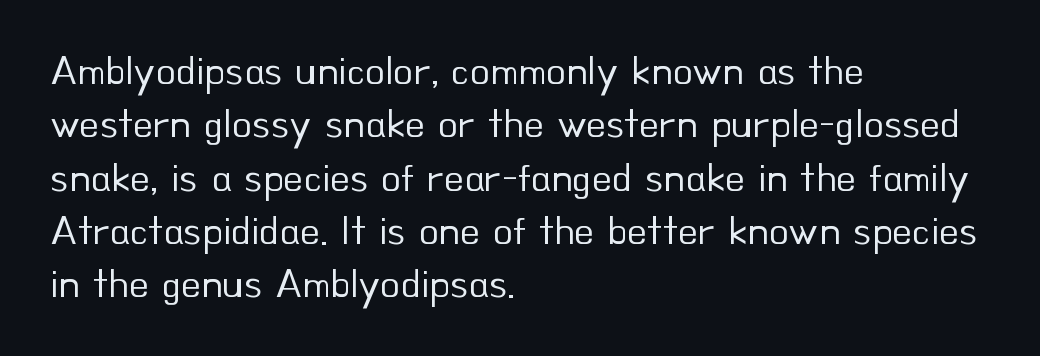
{"serif": "no", "italic": "no", "bold": "no", "weight": "regular", "width": "normal", "stroke_contrast": "low", "x_height": "small", "monospaced": "no", "underline": "no", "align": "left", "line_spacing": "normal", "line_spacing_ratio": 1.3, "letter_spacing": "normal", "letter_spacing_em": 0.0, "glyph_px": 41}
